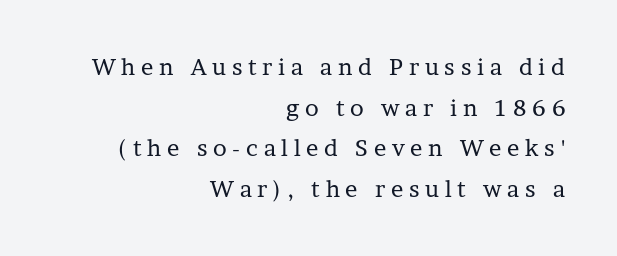
Q: Is the text bold? A: No.
Q: Is the text italic (slanted)? A: No, it is upright.
Q: Is the text underlined? A: No.
Q: How is the paragraph aligned? A: Right-aligned.
Q: Is the spacing between letters normal or unusually wide? A: Unusually wide.
